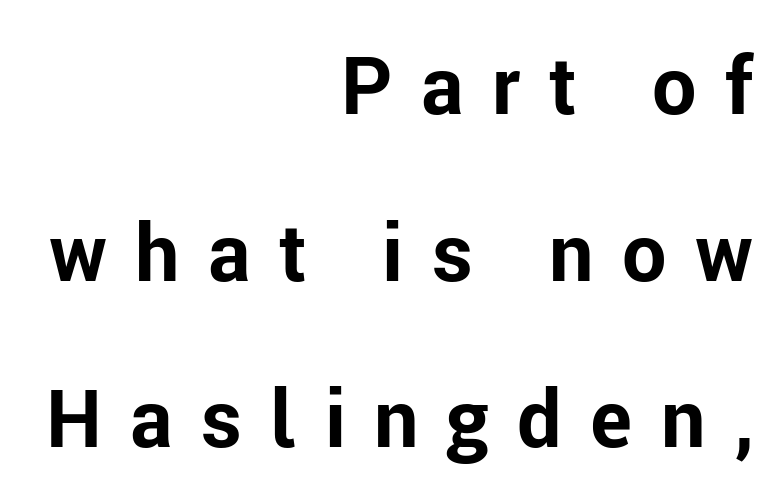
Letters rest on an invisible, unmarked baseline. Leftover space on each line is placed entirely before the opening word. A typesetter would call this proportional, since set widths differ per character. Is this a sans? Yes — the strokes have no serifs.
